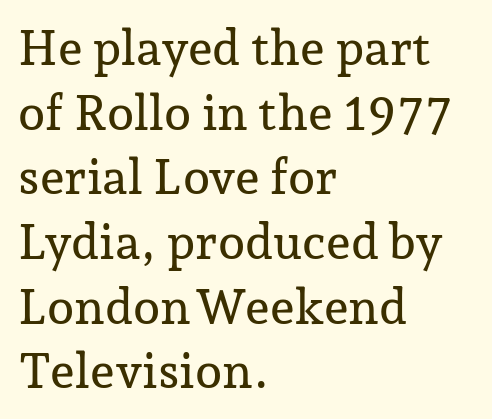
Each letter keeps its own natural width here, so spacing adapts to shape. A serif font was chosen for this passage. This sample is left-justified, so line endings fall wherever the words run out. Caption: standard tracking, unaltered.
